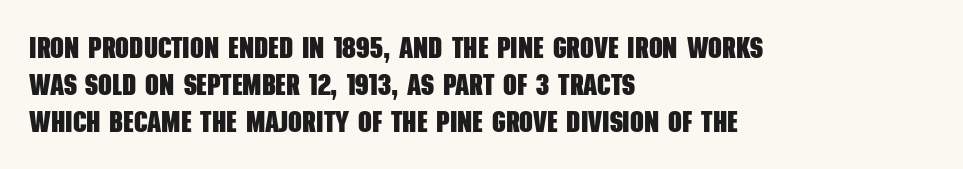
{"serif": "no", "bold": "yes", "weight": "heavy", "width": "condensed", "stroke_contrast": "low", "x_height": "large", "monospaced": "no", "underline": "no", "align": "left", "line_spacing_ratio": 1.23, "letter_spacing": "normal", "letter_spacing_em": 0.0, "glyph_px": 30}
